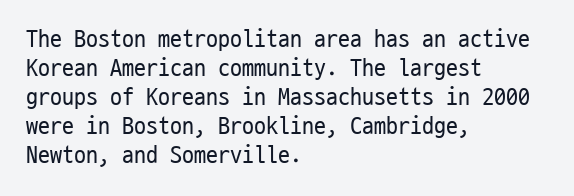
The strokes carry an ordinary text weight at most. Default kerning and tracking; the words read as compact shapes. The gap between lines stays unmarked. Does the lettering tilt? It doesn't — this is upright.
